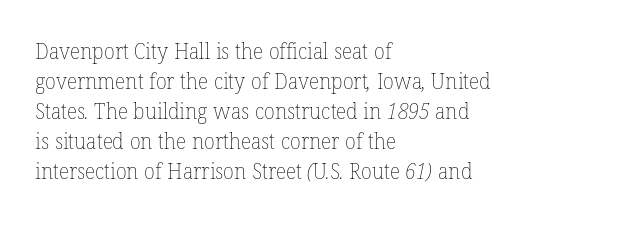
Q: Is the text bold? A: No.
Q: Is the text underlined? A: No.
Q: How is the paragraph aligned? A: Left-aligned.
Q: Is the spacing between letters normal or unusually wide? A: Normal.
Q: Is the spacing between lines tight, normal or loose? A: Normal.
